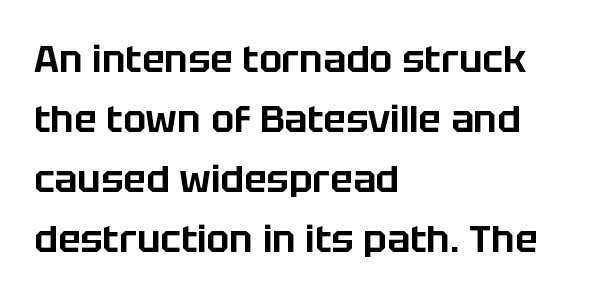
The image shows 38 px sans-serif type, upright; set left-aligned, normal line spacing (1.58x), normal letter spacing, not underlined; low stroke contrast and a large x-height.
